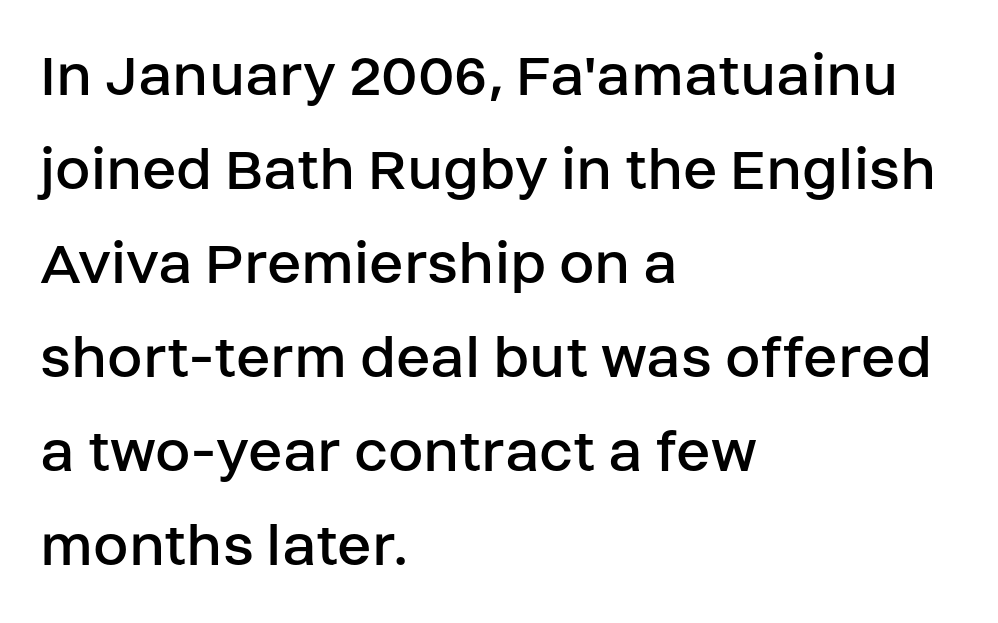
The letters look calm and open, with moderate or lighter stems. Underline: absent. If you drew a line through each stem, it would be perfectly vertical. No feet cap the strokes, marking this as sans-serif type. The paragraph has a hard left edge and a soft right edge.
